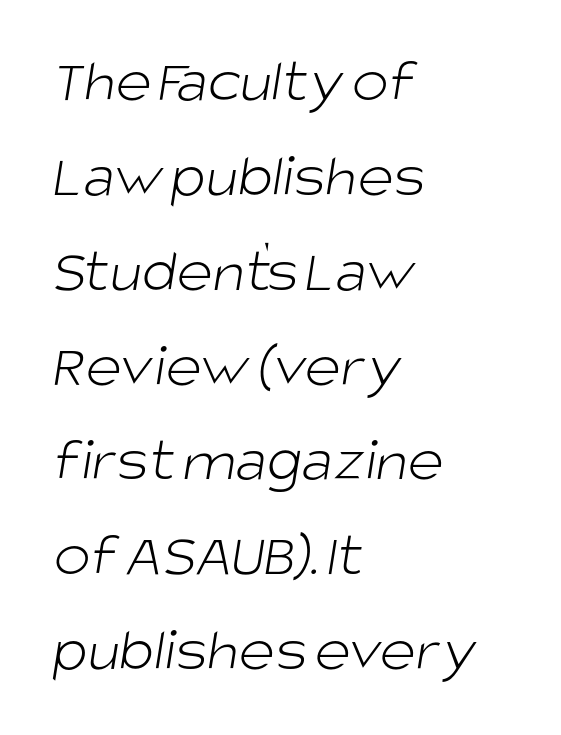
Q: Is the text bold? A: No.
Q: Is the typeface a serif or a sans-serif typeface? A: Sans-serif.
Q: Is the text underlined? A: No.
Q: How is the paragraph aligned? A: Left-aligned.
Q: Is the spacing between letters normal or unusually wide? A: Normal.
Q: Is the spacing between lines tight, normal or loose? A: Normal.
Q: Width (condensed, normal, or wide)? A: Normal.
Q: Stroke contrast? A: Low.
Q: x-height? A: Large.
Q: Monospaced? A: No.
